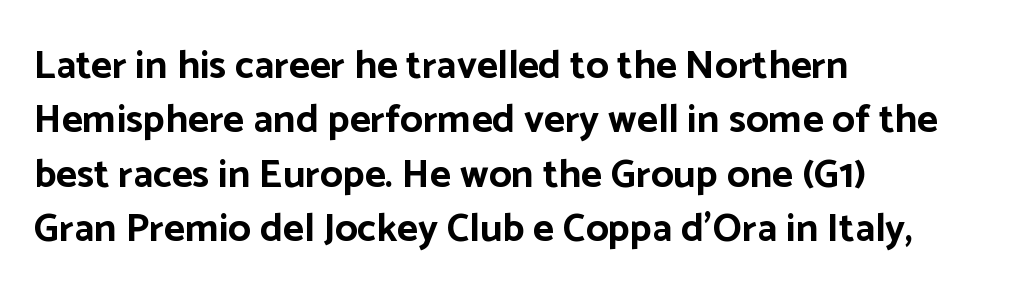
{"serif": "no", "italic": "no", "bold": "yes", "weight": "bold", "width": "normal", "stroke_contrast": "low", "x_height": "medium", "monospaced": "no", "underline": "no", "align": "left", "line_spacing": "normal", "line_spacing_ratio": 1.36, "letter_spacing": "normal", "letter_spacing_em": 0.0, "glyph_px": 40}
